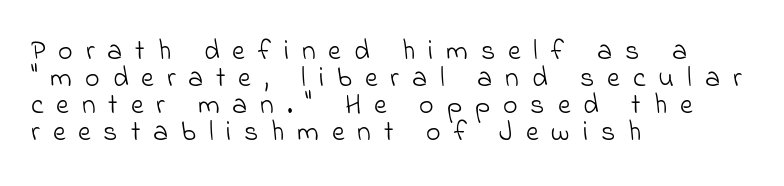
Q: Is the text bold? A: No.
Q: Is the typeface a serif or a sans-serif typeface? A: Sans-serif.
Q: Is the text underlined? A: No.
Q: How is the paragraph aligned? A: Left-aligned.
Q: Is the spacing between letters normal or unusually wide? A: Unusually wide.
Q: Is the spacing between lines tight, normal or loose? A: Tight.
Q: Width (condensed, normal, or wide)? A: Normal.
Q: Stroke contrast? A: Low.
Q: x-height? A: Small.
Q: Monospaced? A: No.
